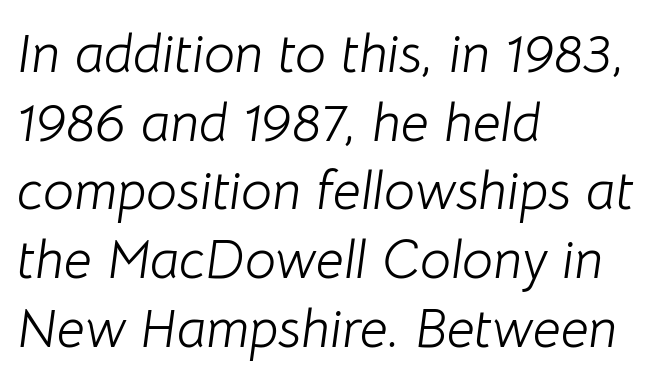
The image shows 55 px light type, italic (leaning right); set left-aligned, normal line spacing (1.25x), normal letter spacing, not underlined; low stroke contrast and a medium x-height.
